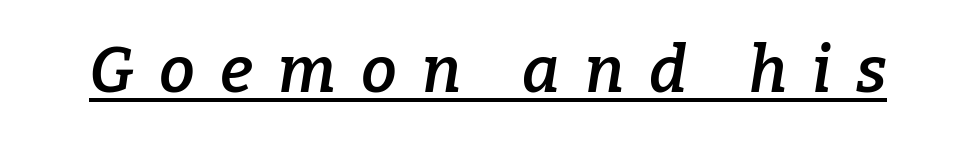
Q: Is the text bold? A: Semi-bold.
Q: Is the text italic (slanted)? A: Yes, it leans right by about 9 degrees.
Q: Is the typeface a serif or a sans-serif typeface? A: Serif.
Q: Is the text underlined? A: Yes.
Q: Is the spacing between letters normal or unusually wide? A: Unusually wide.
Q: Width (condensed, normal, or wide)? A: Normal.
Q: Stroke contrast? A: Low.
Q: x-height? A: Medium.
Q: Monospaced? A: No.
